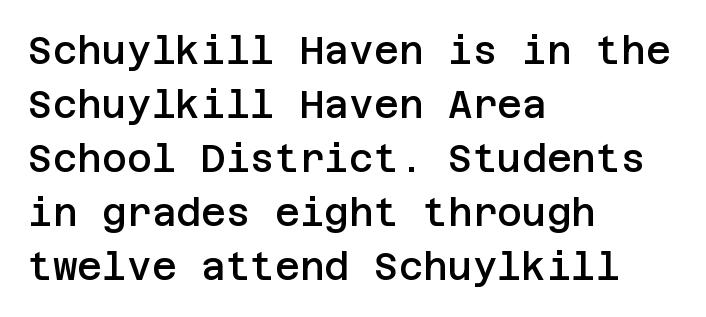
The image shows 38 px semibold sans-serif type, upright; set left-aligned, normal line spacing (1.42x), normal letter spacing, not underlined; low stroke contrast and a large x-height.
